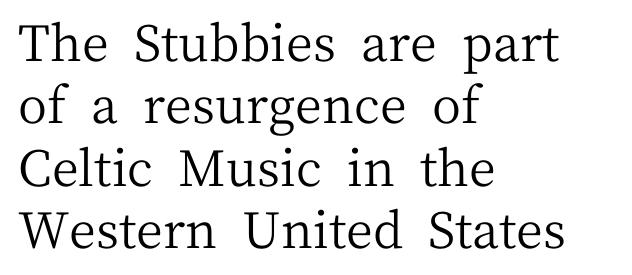
The image shows 50 px regular-weight serif type, upright; set left-aligned, normal line spacing (1.25x), normal letter spacing, not underlined; medium stroke contrast and a medium x-height.
